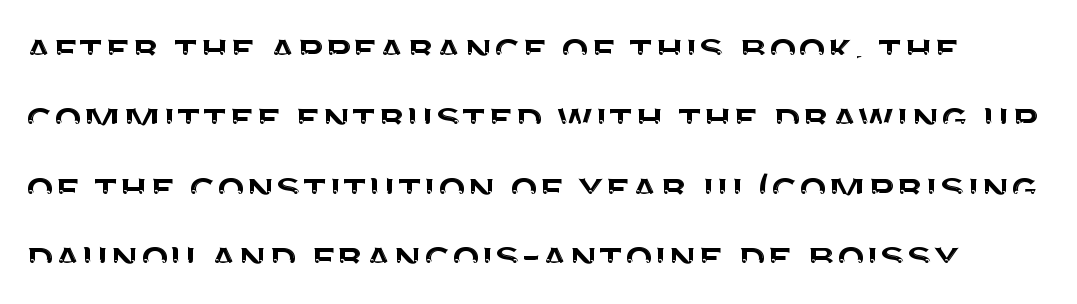
{"serif": "no", "italic": "no", "width": "normal", "stroke_contrast": "medium", "x_height": "large", "monospaced": "no", "underline": "no", "line_spacing": "normal", "line_spacing_ratio": 1.51, "letter_spacing": "normal", "letter_spacing_em": 0.0, "glyph_px": 46}
